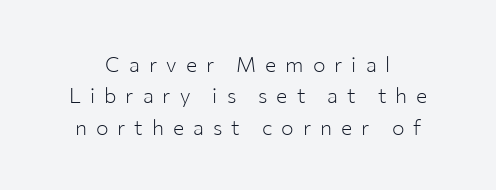
{"italic": "no", "bold": "no", "underline": "no", "align": "center", "line_spacing": "normal", "line_spacing_ratio": 1.49, "letter_spacing": "wide", "letter_spacing_em": 0.43, "glyph_px": 21}
